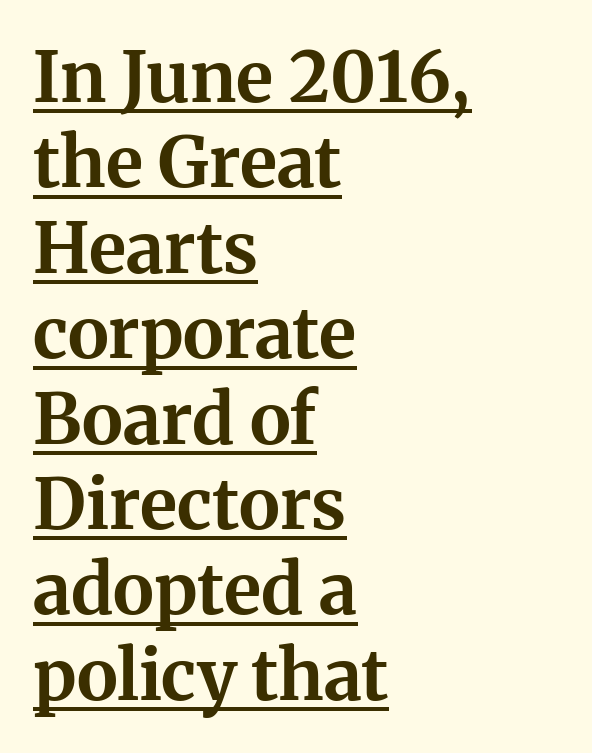
Q: Is the text bold? A: Yes.
Q: Is the text italic (slanted)? A: No, it is upright.
Q: Is the typeface a serif or a sans-serif typeface? A: Serif.
Q: Is the text underlined? A: Yes.
Q: How is the paragraph aligned? A: Left-aligned.
Q: Is the spacing between letters normal or unusually wide? A: Normal.
Q: Width (condensed, normal, or wide)? A: Normal.
Q: Stroke contrast? A: Medium.
Q: x-height? A: Medium.
Q: Monospaced? A: No.
